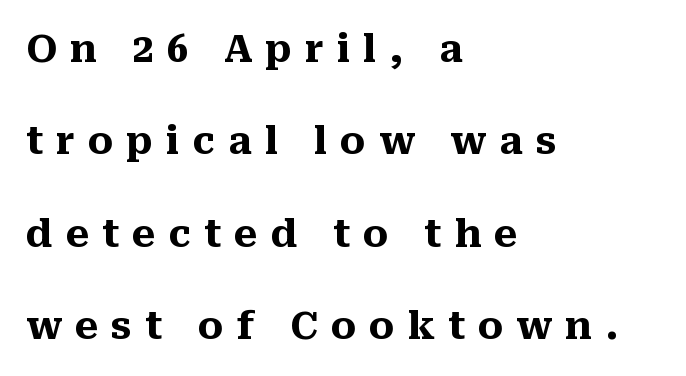
{"serif": "yes", "italic": "no", "bold": "yes", "weight": "heavy", "width": "normal", "stroke_contrast": "medium", "x_height": "medium", "monospaced": "no", "underline": "no", "align": "left", "line_spacing": "loose", "line_spacing_ratio": 2.43, "letter_spacing": "wide", "letter_spacing_em": 0.34, "glyph_px": 38}
